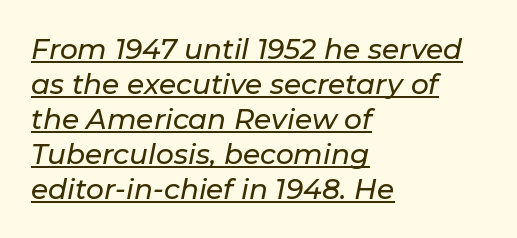
Where is the straight margin? On the left. The lettering tilts uniformly, giving the passage an italic look. Has an underline been added? It has. Evenly set lines give the paragraph a standard silhouette. Spacing verdict: proportional, widths tailored to each character.
